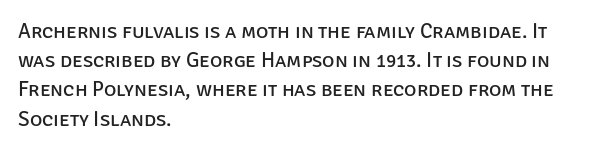
Tracking here is standard; glyphs follow each other at the usual distance. Heft: none added — not bold. These lines are set flush left with a ragged right edge. The letters stand straight up with perfectly vertical stems. Has an underline been added? It has not.
